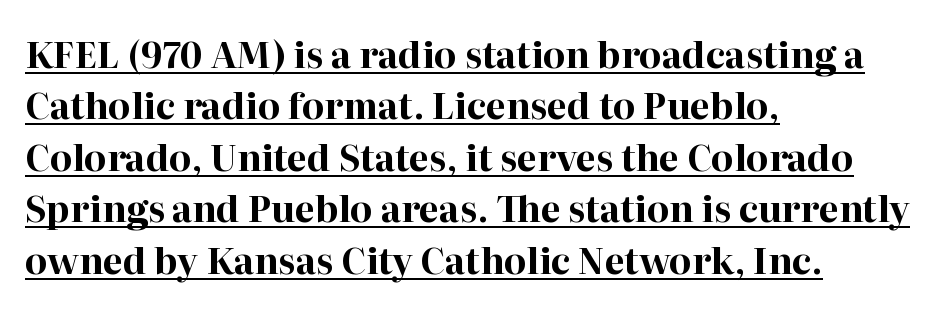
{"serif": "yes", "italic": "no", "bold": "yes", "weight": "bold", "width": "normal", "stroke_contrast": "high", "x_height": "medium", "monospaced": "no", "underline": "yes", "align": "left", "line_spacing": "normal", "line_spacing_ratio": 1.43, "letter_spacing": "normal", "letter_spacing_em": 0.0, "glyph_px": 36}
